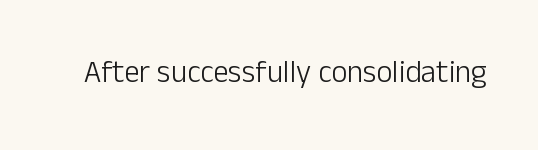
The image shows 31 px light sans-serif type, upright; set normal letter spacing, not underlined; low stroke contrast and a medium x-height.
